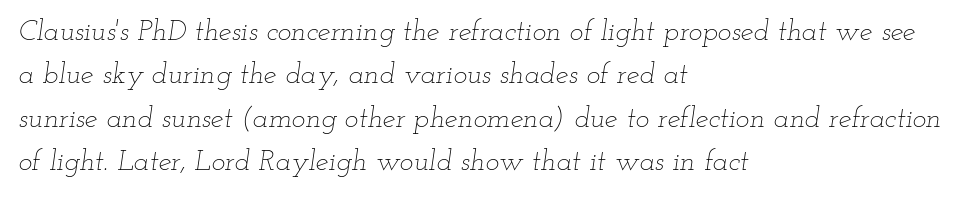
Q: Is the text bold? A: No.
Q: Is the text italic (slanted)? A: Yes, it leans right by about 12 degrees.
Q: Is the text underlined? A: No.
Q: How is the paragraph aligned? A: Left-aligned.
Q: Is the spacing between letters normal or unusually wide? A: Normal.
Q: Is the spacing between lines tight, normal or loose? A: Normal.
Q: Width (condensed, normal, or wide)? A: Wide.
Q: Stroke contrast? A: Low.
Q: x-height? A: Small.
Q: Monospaced? A: No.
